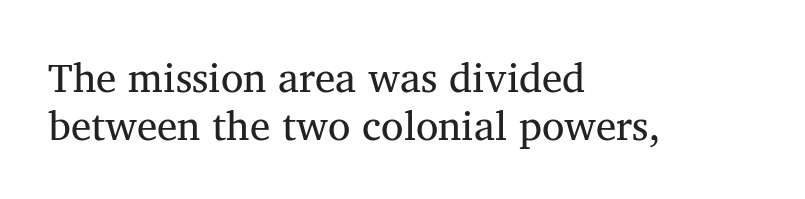
The image shows 41 px regular-weight serif type, upright; set left-aligned, line spacing 1.16x, normal letter spacing, not underlined; medium stroke contrast and a medium x-height.
